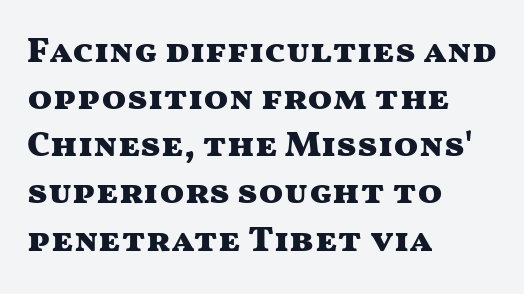
Thick stems and heavy bowls — unmistakably bold. Do the letters lean? They stand straight. Looks like regular typesetting: each glyph gets only the width it needs. Underline: absent. Characters follow at the spacing the type designer built in. Alignment: flush left.
